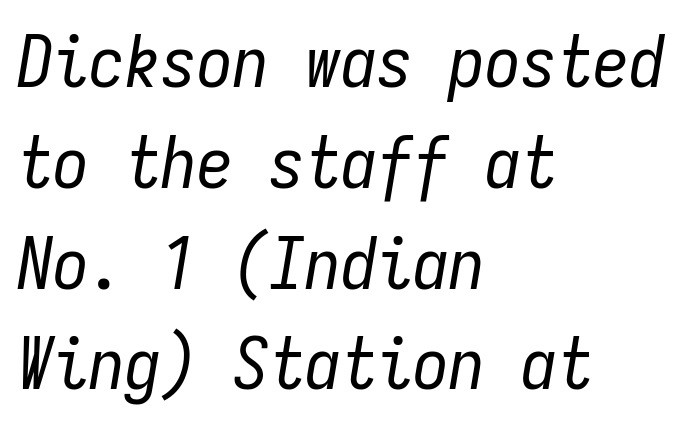
{"italic": "yes", "lean": "right", "slant_degrees": 9, "bold": "no", "weight": "regular", "width": "condensed", "stroke_contrast": "low", "x_height": "medium", "monospaced": "yes", "underline": "no", "align": "left", "line_spacing": "normal", "line_spacing_ratio": 1.4, "letter_spacing": "normal", "letter_spacing_em": 0.0, "glyph_px": 72}
